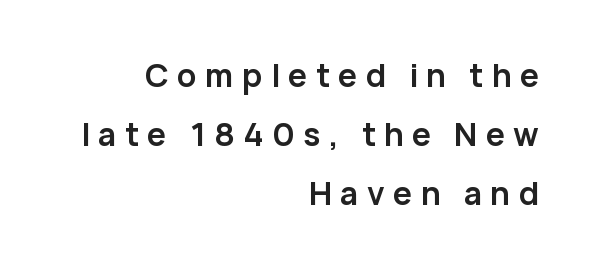
The image shows 32 px semibold sans-serif type, upright; set right-aligned, line spacing 1.84x, unusually wide letter spacing (+0.26 em), not underlined; low stroke contrast and a medium x-height.
